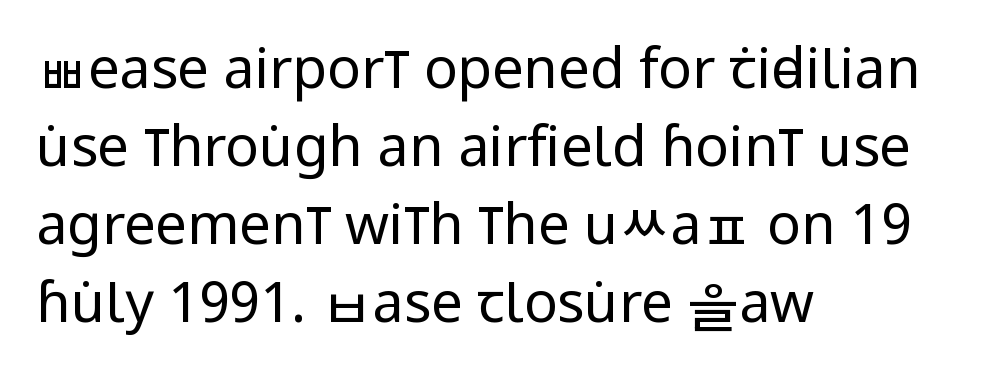
The image shows 56 px regular-weight, condensed sans-serif type, upright; set left-aligned, normal line spacing (1.39x), normal letter spacing, not underlined; low stroke contrast and a large x-height.
